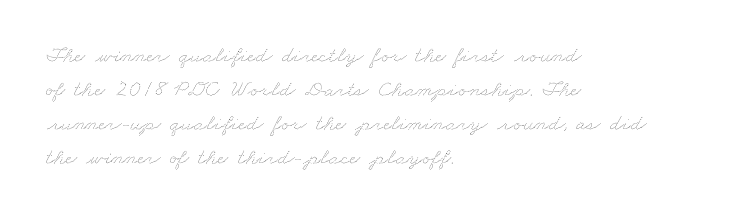
Short note: letters normally spaced. The glyphs are unaccompanied by any horizontal stroke below them. Horizontal bands of white between lines are of average thickness. Where is the straight margin? On the left.
